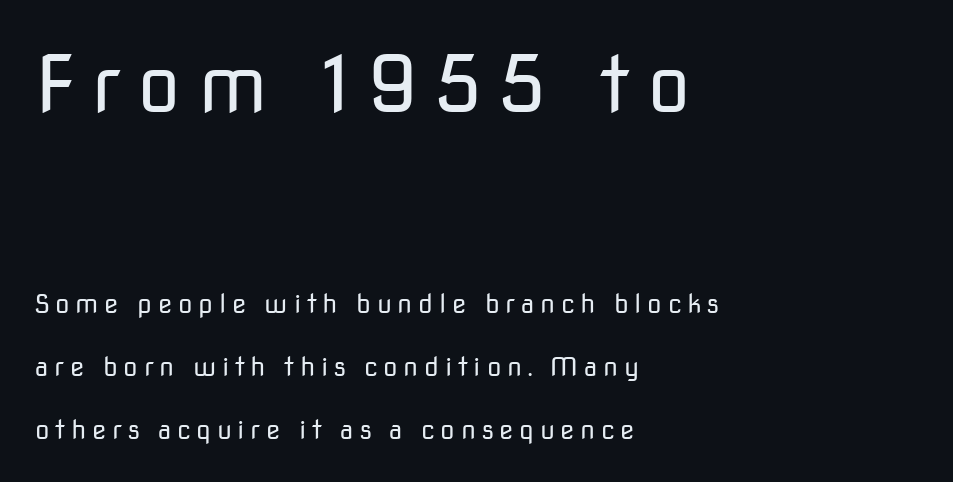
Q: Is the text bold? A: No.
Q: Is the text italic (slanted)? A: No, it is upright.
Q: Is the typeface a serif or a sans-serif typeface? A: Sans-serif.
Q: Is the text underlined? A: No.
Q: How is the paragraph aligned? A: Left-aligned.
Q: Is the spacing between letters normal or unusually wide? A: Unusually wide.
Q: Is the spacing between lines tight, normal or loose? A: Loose.
Q: Which block of text is set in a larger size, the first (top) or the second (bottom)? A: The first (top) one.
Q: Width (condensed, normal, or wide)? A: Normal.
Q: Stroke contrast? A: Low.
Q: x-height? A: Medium.
Q: Monospaced? A: No.
